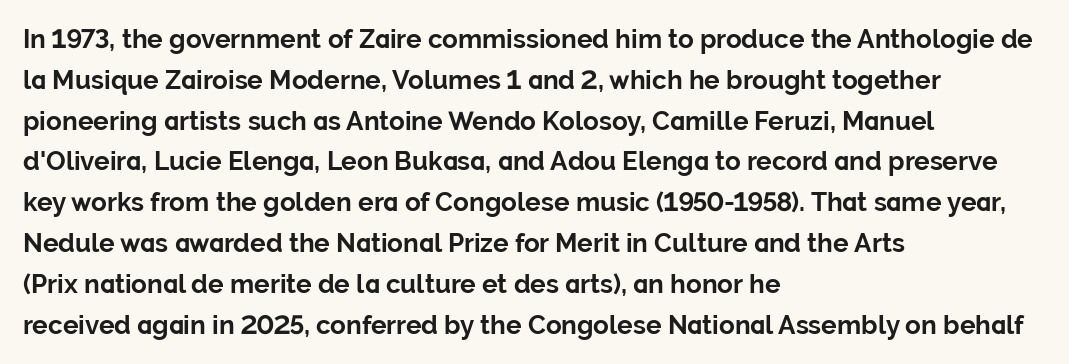
{"italic": "no", "bold": "yes", "underline": "no", "align": "left", "line_spacing": "normal", "line_spacing_ratio": 1.57, "letter_spacing": "normal", "letter_spacing_em": 0.0, "glyph_px": 26}
